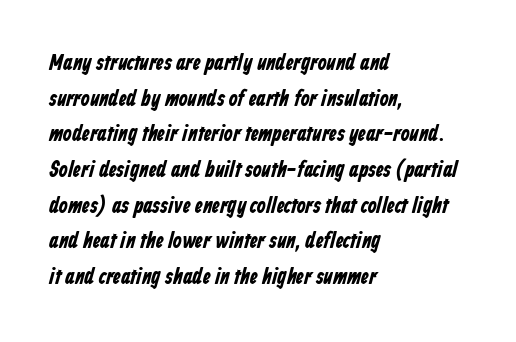
Q: Is the text bold? A: Yes.
Q: Is the text underlined? A: No.
Q: How is the paragraph aligned? A: Left-aligned.
Q: Is the spacing between letters normal or unusually wide? A: Normal.
Q: Is the spacing between lines tight, normal or loose? A: Normal.
